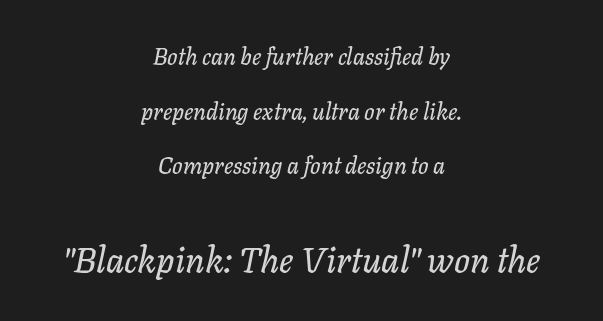
The image shows 35 px text type, italic (leaning right); set centered, loose line spacing (2.38x), normal letter spacing, not underlined; the second (bottom) block is 1.52x larger; low stroke contrast and a medium x-height.
